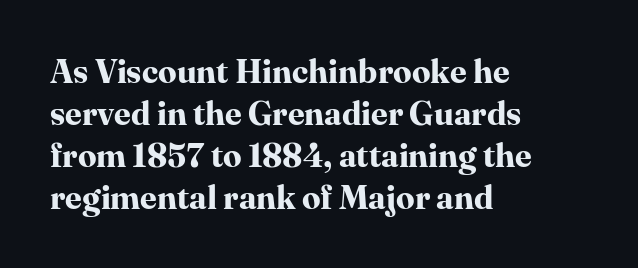
{"serif": "yes", "italic": "no", "bold": "yes", "weight": "bold", "width": "normal", "stroke_contrast": "high", "x_height": "medium", "monospaced": "no", "underline": "no", "align": "left", "line_spacing": "normal", "line_spacing_ratio": 1.27, "letter_spacing": "normal", "letter_spacing_em": 0.0, "glyph_px": 33}
